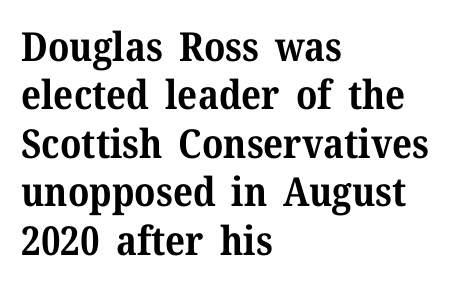
{"serif": "yes", "italic": "no", "bold": "yes", "weight": "bold", "width": "normal", "stroke_contrast": "medium", "x_height": "medium", "monospaced": "no", "underline": "no", "align": "left", "line_spacing_ratio": 1.21, "letter_spacing": "normal", "letter_spacing_em": 0.0, "glyph_px": 40}
